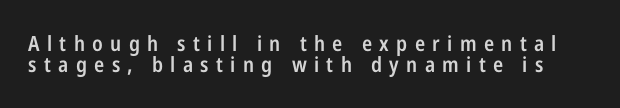
Q: Is the text bold? A: Semi-bold.
Q: Is the text italic (slanted)? A: No, it is upright.
Q: Is the text underlined? A: No.
Q: Is the spacing between letters normal or unusually wide? A: Unusually wide.
Q: Is the spacing between lines tight, normal or loose? A: Tight.
